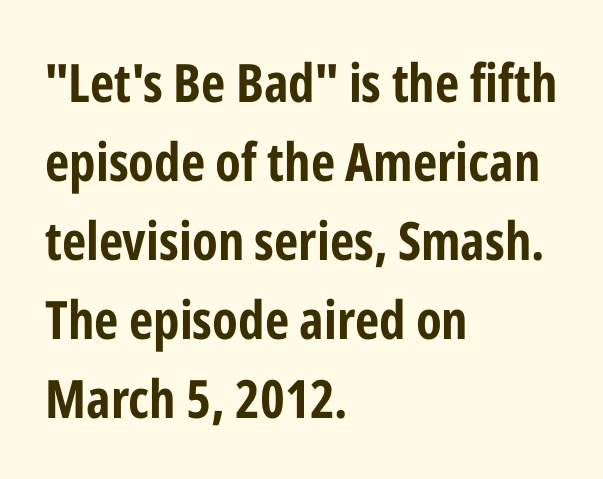
{"serif": "no", "italic": "no", "bold": "yes", "weight": "bold", "width": "condensed", "stroke_contrast": "low", "x_height": "medium", "monospaced": "no", "underline": "no", "align": "left", "line_spacing": "normal", "line_spacing_ratio": 1.49, "letter_spacing": "normal", "letter_spacing_em": 0.0, "glyph_px": 53}
